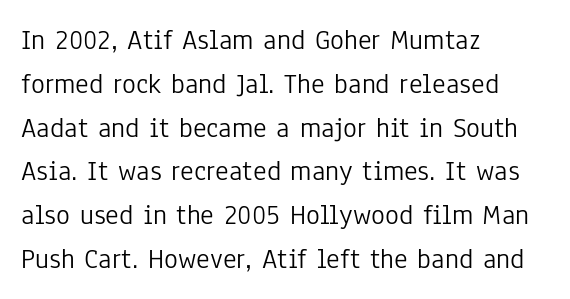
The weight tops out at a normal text grade. Look at the bottom of the vertical strokes: they stop flat, with no serifs. Honestly, the row spacing looks completely unremarkable. The passage shown has conventional tracking throughout.
